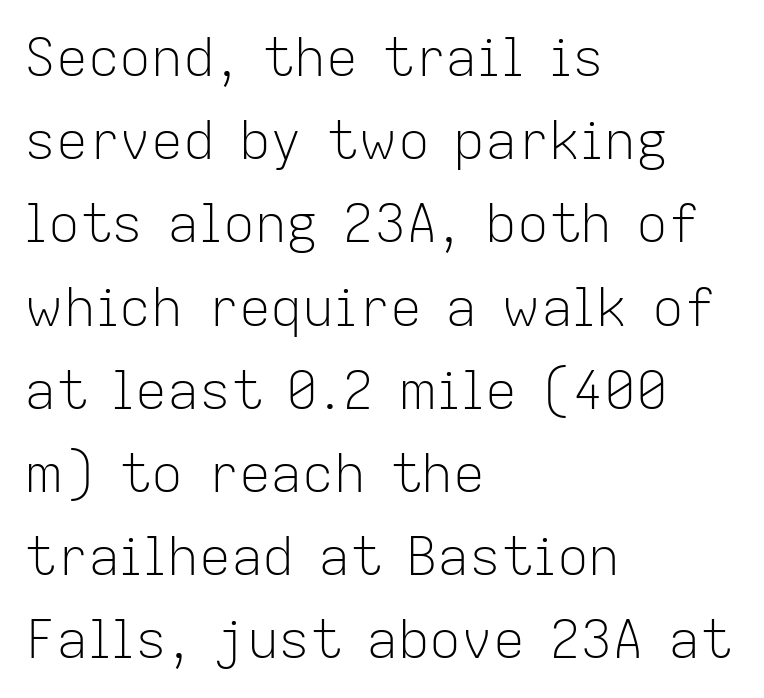
Q: Is the text bold? A: No.
Q: Is the text italic (slanted)? A: No, it is upright.
Q: Is the typeface a serif or a sans-serif typeface? A: Sans-serif.
Q: Is the text underlined? A: No.
Q: How is the paragraph aligned? A: Left-aligned.
Q: Is the spacing between letters normal or unusually wide? A: Normal.
Q: Is the spacing between lines tight, normal or loose? A: Normal.
Q: Width (condensed, normal, or wide)? A: Normal.
Q: Stroke contrast? A: Low.
Q: x-height? A: Medium.
Q: Monospaced? A: No.
